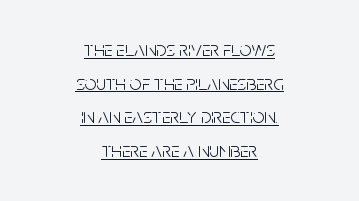
The image shows 21 px text type, upright; set centered, normal line spacing (1.6x), normal letter spacing, underlined.
